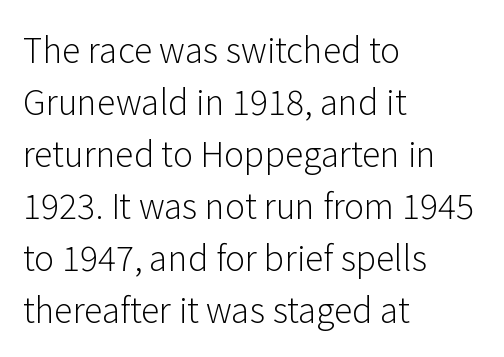
The image shows 34 px light sans-serif type, upright; set left-aligned, normal line spacing (1.53x), normal letter spacing, not underlined; low stroke contrast and a medium x-height.
